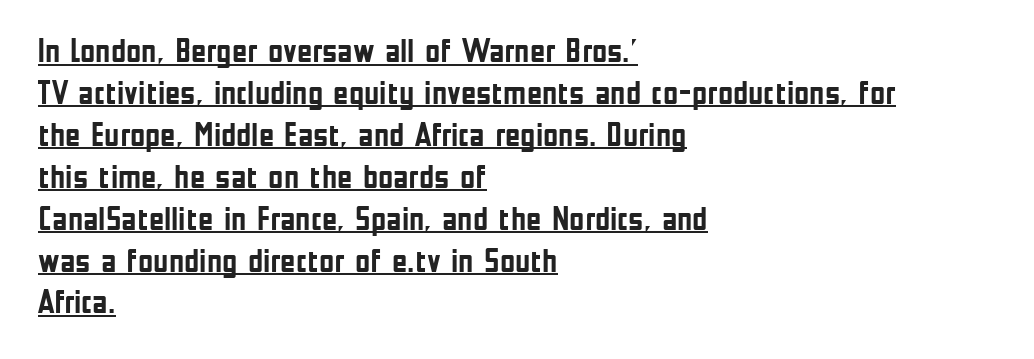
{"serif": "no", "italic": "no", "bold": "yes", "weight": "semibold", "width": "condensed", "stroke_contrast": "low", "x_height": "medium", "monospaced": "no", "underline": "yes", "align": "left", "line_spacing": "normal", "line_spacing_ratio": 1.27, "letter_spacing": "normal", "letter_spacing_em": 0.0, "glyph_px": 33}
